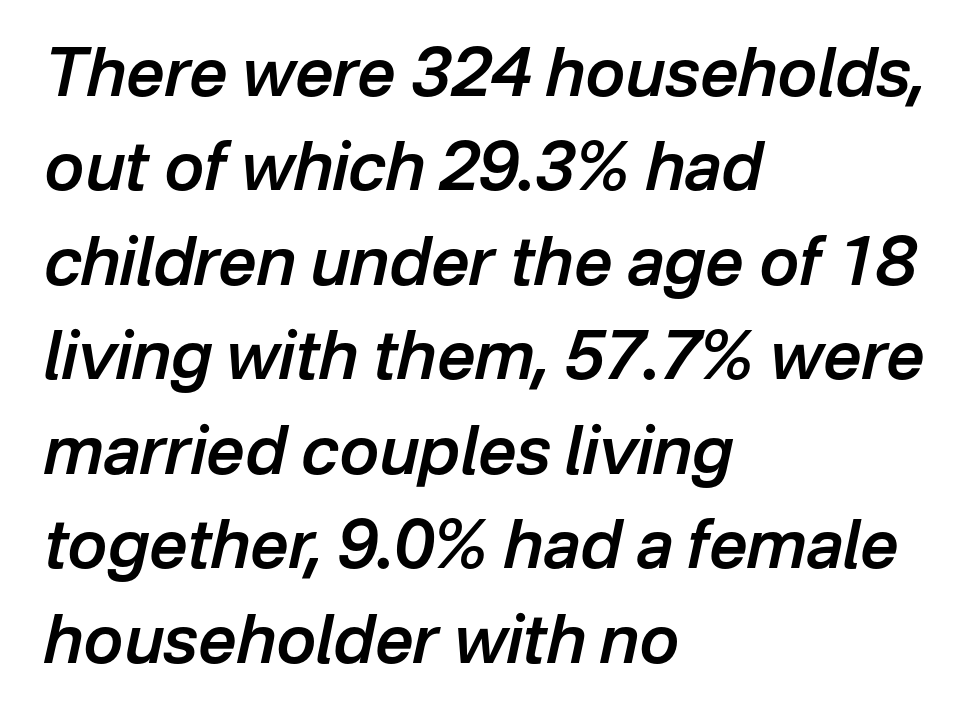
{"italic": "yes", "lean": "right", "slant_degrees": 12, "bold": "semi", "weight": "semibold", "width": "normal", "stroke_contrast": "low", "x_height": "medium", "monospaced": "no", "underline": "no", "align": "left", "line_spacing": "normal", "line_spacing_ratio": 1.41, "letter_spacing": "normal", "letter_spacing_em": 0.0, "glyph_px": 67}
